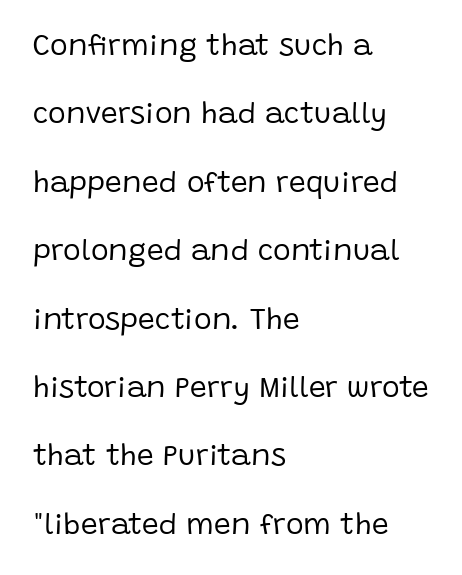
The image shows 30 px regular-weight sans-serif type, upright; set left-aligned, loose line spacing (2.28x), normal letter spacing, not underlined; low stroke contrast and a large x-height.
